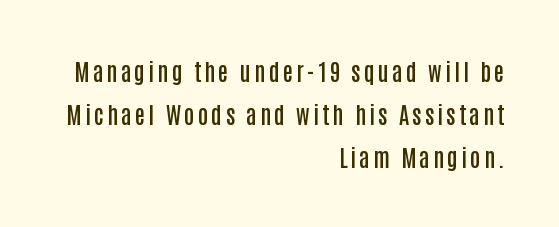
In terms of weight, the rendering is demibold, just under bold. The space beneath each line is pristine and unruled. Designer's note — italics off, roman on. Right-aligned paragraph, ragged on the left.
